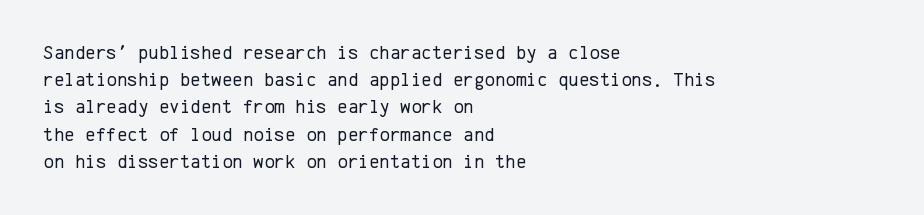
{"italic": "no", "bold": "no", "underline": "no", "align": "left", "line_spacing": "normal", "line_spacing_ratio": 1.36, "letter_spacing": "normal", "letter_spacing_em": 0.0, "glyph_px": 20}
